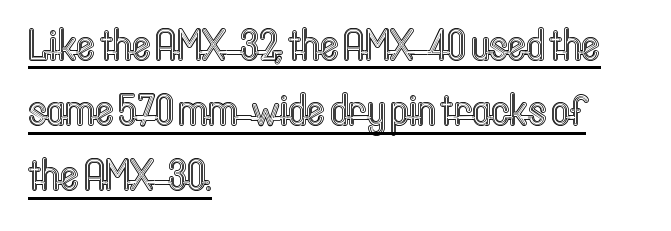
{"italic": "no", "width": "condensed", "x_height": "medium", "monospaced": "no", "underline": "yes", "align": "left", "line_spacing": "normal", "line_spacing_ratio": 1.48, "letter_spacing": "normal", "letter_spacing_em": 0.0, "glyph_px": 44}
